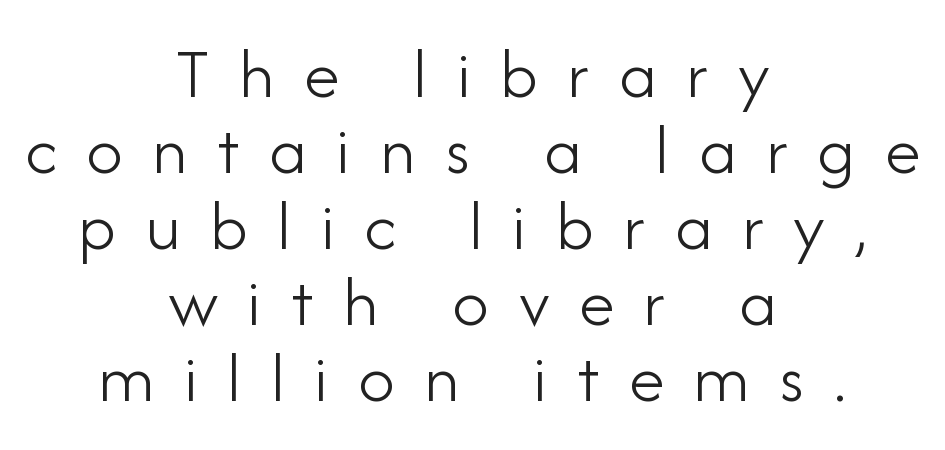
Q: Is the text bold? A: No.
Q: Is the text italic (slanted)? A: No, it is upright.
Q: Is the typeface a serif or a sans-serif typeface? A: Sans-serif.
Q: Is the text underlined? A: No.
Q: How is the paragraph aligned? A: Centered.
Q: Is the spacing between letters normal or unusually wide? A: Unusually wide.
Q: Is the spacing between lines tight, normal or loose? A: Tight.
Q: Width (condensed, normal, or wide)? A: Normal.
Q: Stroke contrast? A: Low.
Q: x-height? A: Small.
Q: Monospaced? A: No.
